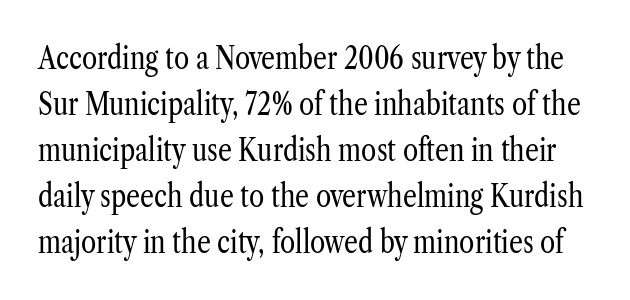
Q: Is the text bold? A: No.
Q: Is the text italic (slanted)? A: No, it is upright.
Q: Is the typeface a serif or a sans-serif typeface? A: Serif.
Q: Is the text underlined? A: No.
Q: Is the spacing between letters normal or unusually wide? A: Normal.
Q: Is the spacing between lines tight, normal or loose? A: Normal.
Q: Width (condensed, normal, or wide)? A: Condensed.
Q: Stroke contrast? A: Low.
Q: x-height? A: Medium.
Q: Monospaced? A: No.
